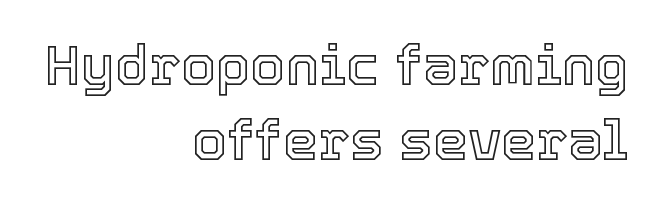
{"italic": "no", "width": "normal", "x_height": "medium", "monospaced": "no", "underline": "no", "align": "right", "line_spacing": "normal", "line_spacing_ratio": 1.34, "letter_spacing": "normal", "letter_spacing_em": 0.0, "glyph_px": 56}
